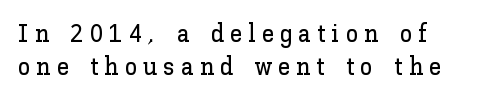
Each word looks stretched out because of the extra space between its letters. One glance says typical: line gaps are just what's usual. Notice how the stems are strictly vertical — no italics here. Letters rest on an invisible, unmarked baseline.
